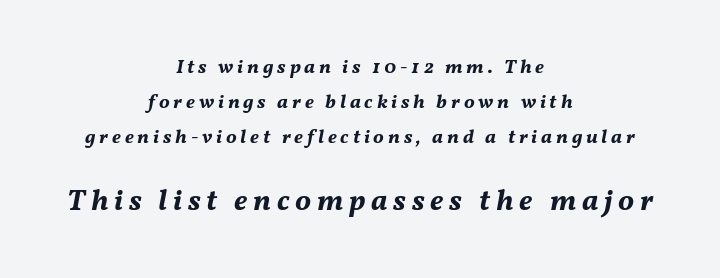
{"italic": "yes", "lean": "right", "slant_degrees": 11, "bold": "yes", "weight": "bold", "width": "normal", "stroke_contrast": "medium", "x_height": "medium", "monospaced": "no", "underline": "no", "align": "center", "line_spacing_ratio": 1.74, "larger_block": "second", "size_ratio": 1.5, "glyph_px": 30}
